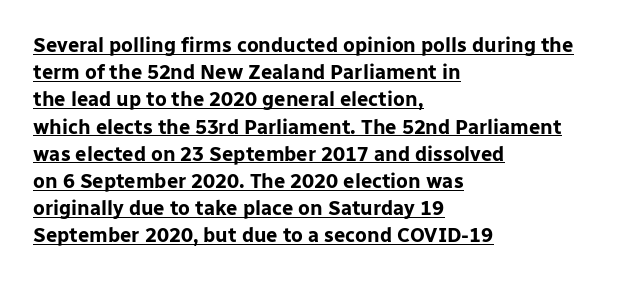
Q: Is the text bold? A: Yes.
Q: Is the text italic (slanted)? A: No, it is upright.
Q: Is the text underlined? A: Yes.
Q: How is the paragraph aligned? A: Left-aligned.
Q: Is the spacing between letters normal or unusually wide? A: Normal.
Q: Is the spacing between lines tight, normal or loose? A: Normal.
